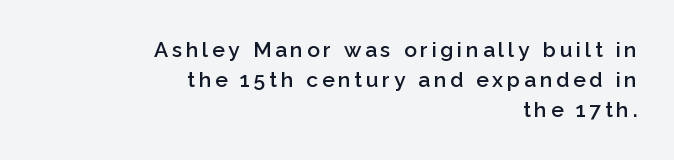
The image shows 21 px text type, upright; set right-aligned, normal line spacing (1.43x), not underlined.
